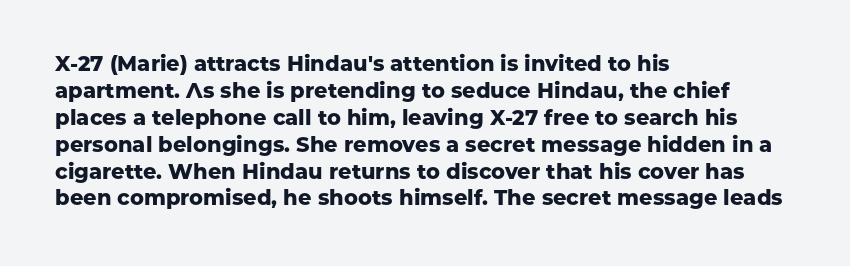
{"italic": "no", "bold": "yes", "underline": "no", "align": "left", "line_spacing": "normal", "line_spacing_ratio": 1.28, "letter_spacing": "normal", "letter_spacing_em": 0.0, "glyph_px": 21}
